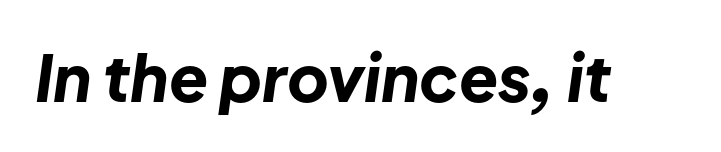
Italic? Definitely — the glyphs are oblique. Does extra space separate the letters? No, they use regular spacing. Varying glyph widths throughout — classic text-font behaviour. The glyphs have the mass of a bold cut.
